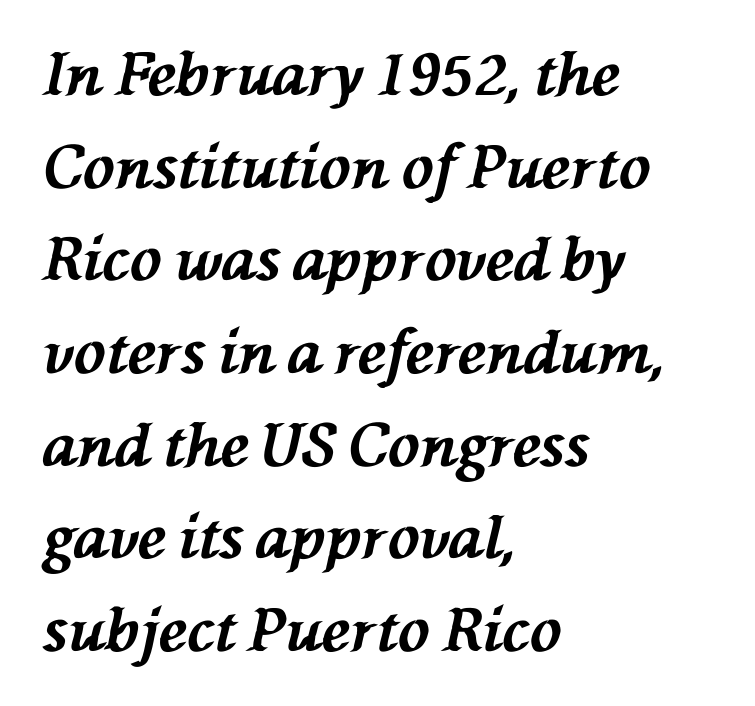
The image shows 59 px bold type, italic (leaning left); set left-aligned, normal line spacing (1.57x), normal letter spacing, not underlined; medium stroke contrast and a medium x-height.
